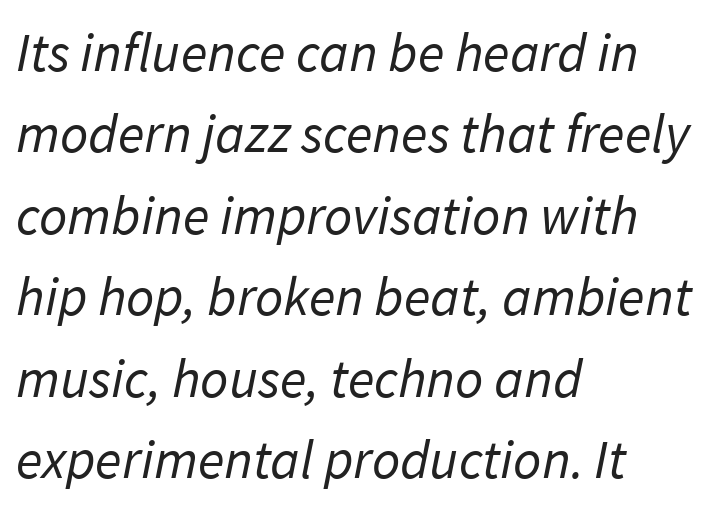
{"serif": "no", "bold": "no", "weight": "regular", "width": "normal", "stroke_contrast": "low", "x_height": "medium", "monospaced": "no", "underline": "no", "align": "left", "line_spacing": "normal", "line_spacing_ratio": 1.48, "letter_spacing": "normal", "letter_spacing_em": 0.0, "glyph_px": 55}
